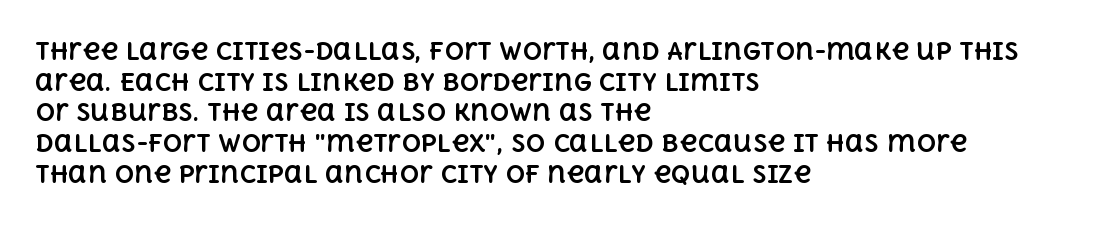
The image shows 24 px bold type, upright; set left-aligned, normal line spacing (1.28x), normal letter spacing, not underlined.
